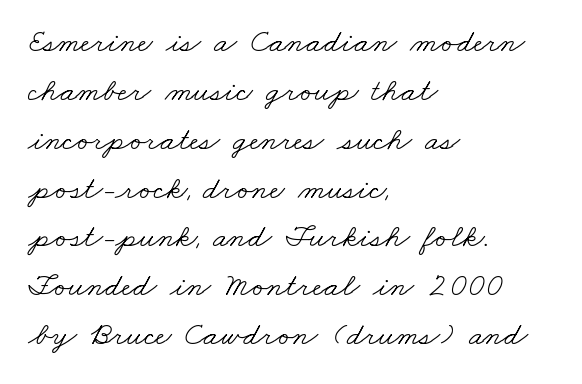
{"serif": "yes", "bold": "no", "weight": "light", "width": "wide", "stroke_contrast": "low", "x_height": "small", "monospaced": "no", "underline": "no", "align": "left", "line_spacing": "normal", "line_spacing_ratio": 1.48, "letter_spacing": "normal", "letter_spacing_em": 0.0, "glyph_px": 33}
